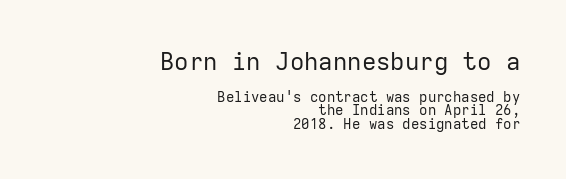
The lines are packed closely together with very little leading. The text block is weighted toward the right margin, trailing off unevenly leftward. This sample uses an upright cut, with every glyph sitting square on the baseline. The typesetting does not lean heavy: it is not bold.
